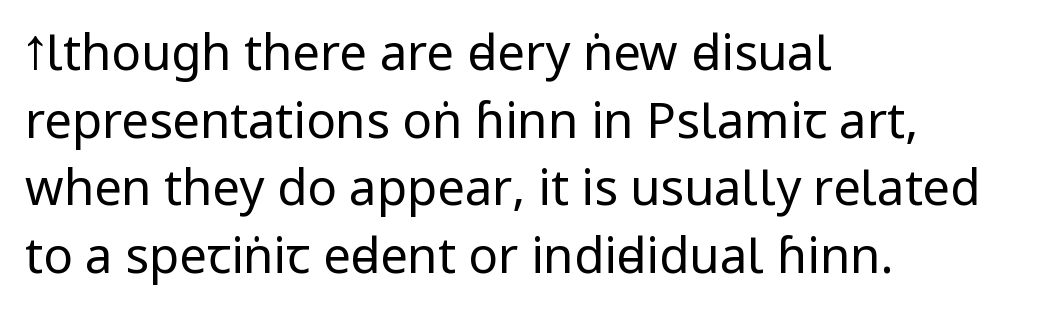
The image shows 49 px regular-weight, condensed sans-serif type, upright; set left-aligned, normal line spacing (1.38x), normal letter spacing, not underlined; low stroke contrast and a large x-height.
